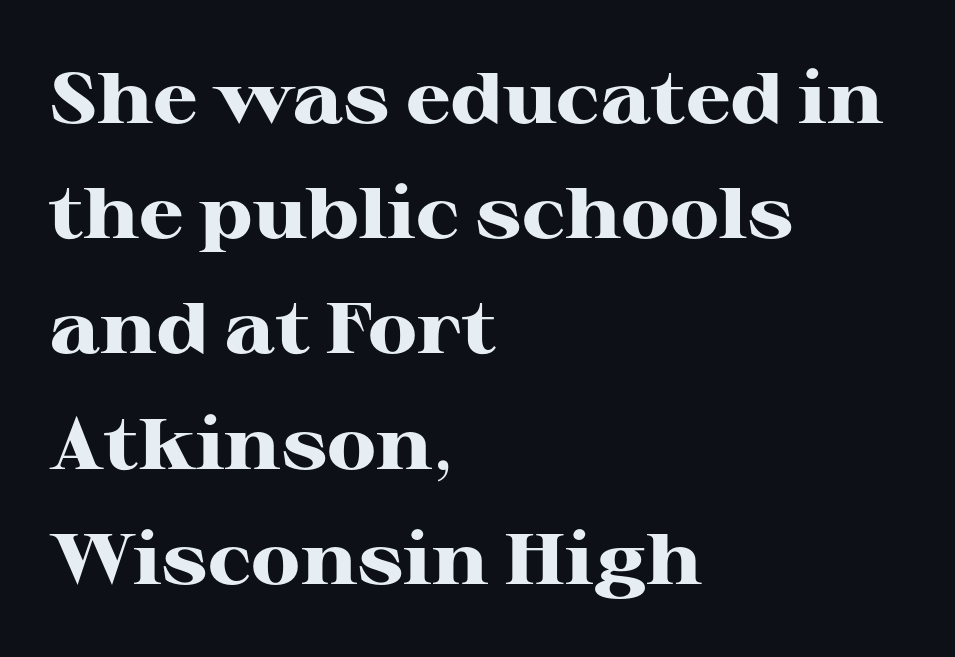
If you measured baseline to baseline, you'd find a middling distance. A typesetter would mark this as roman, not italic. Check the space under the baseline: it is left empty. Typographically, this falls in the serif category.
